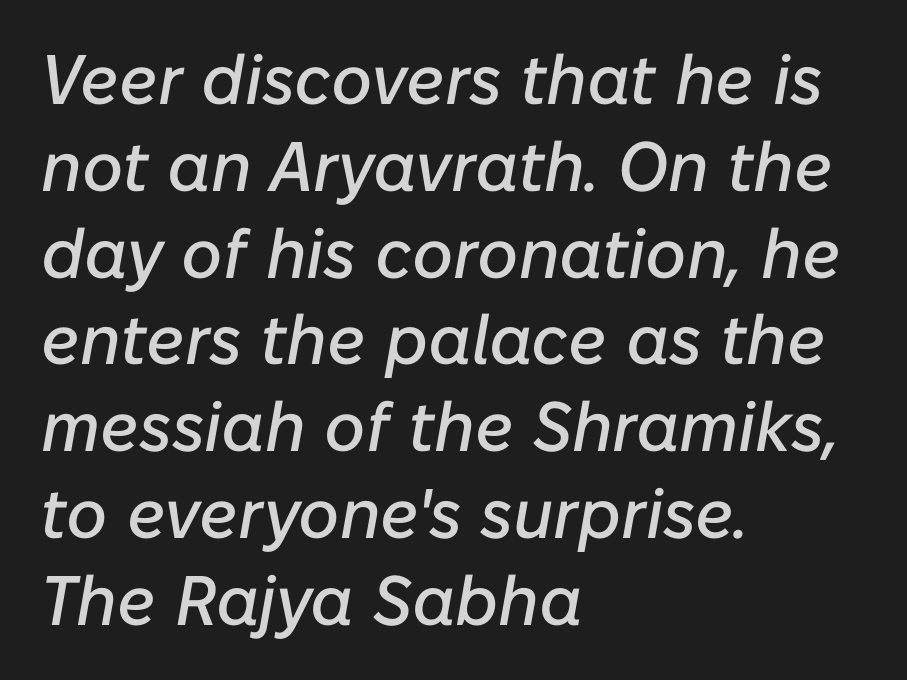
Q: Is the text italic (slanted)? A: Yes, it leans right by about 10 degrees.
Q: Is the text underlined? A: No.
Q: How is the paragraph aligned? A: Left-aligned.
Q: Is the spacing between letters normal or unusually wide? A: Normal.
Q: Width (condensed, normal, or wide)? A: Normal.
Q: Stroke contrast? A: Low.
Q: x-height? A: Medium.
Q: Monospaced? A: No.
